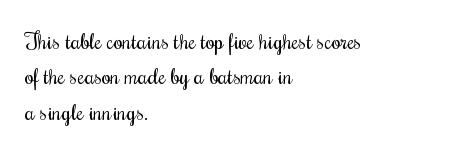
Q: Is the text bold? A: No.
Q: Is the text italic (slanted)? A: Yes.
Q: Is the text underlined? A: No.
Q: How is the paragraph aligned? A: Left-aligned.
Q: Is the spacing between letters normal or unusually wide? A: Normal.
Q: Is the spacing between lines tight, normal or loose? A: Normal.
